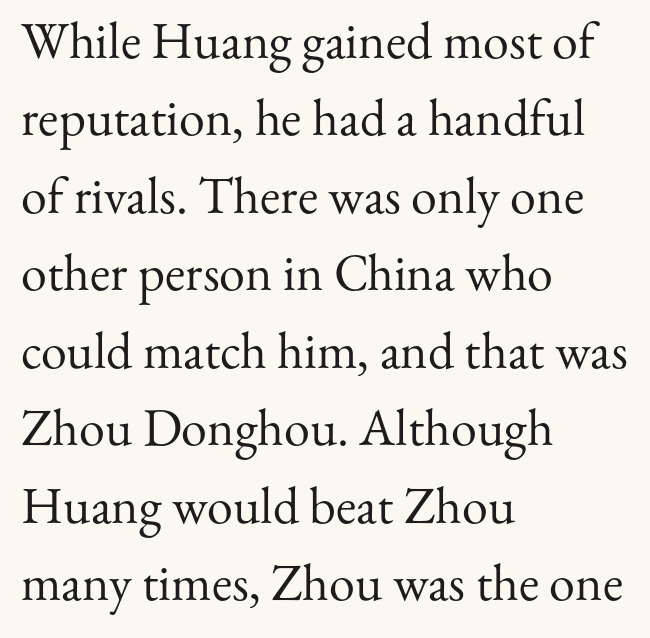
The rows are spaced the way most documents space them. Unmarked baselines from the first word to the last. The glyphs in this specimen are seriffed. Do the characters align in a grid? No, the font is proportional.
